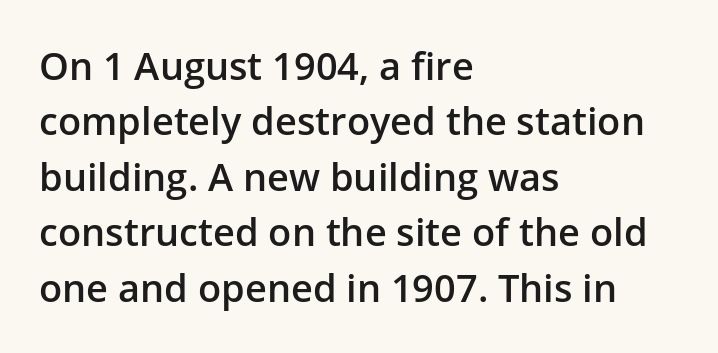
{"serif": "no", "italic": "no", "bold": "semi", "weight": "semibold", "width": "normal", "stroke_contrast": "low", "x_height": "medium", "monospaced": "no", "underline": "no", "align": "left", "line_spacing": "normal", "line_spacing_ratio": 1.46, "letter_spacing": "normal", "letter_spacing_em": 0.0, "glyph_px": 38}
